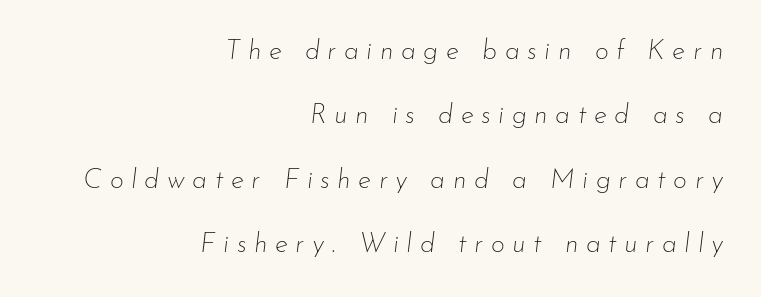
Q: Is the text bold? A: No.
Q: Is the text italic (slanted)? A: Yes, it leans right by about 7 degrees.
Q: Is the text underlined? A: No.
Q: How is the paragraph aligned? A: Right-aligned.
Q: Is the spacing between letters normal or unusually wide? A: Unusually wide.
Q: Is the spacing between lines tight, normal or loose? A: Loose.
